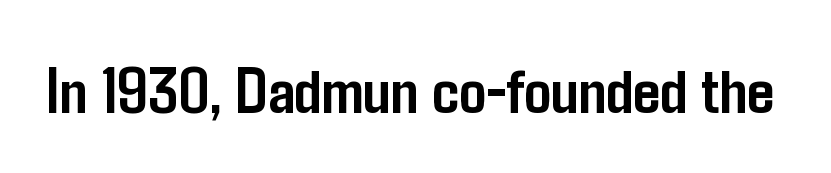
The image shows 67 px semibold, condensed sans-serif type, upright; set normal letter spacing, not underlined; low stroke contrast and a medium x-height.
